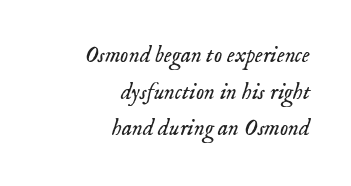
{"italic": "yes", "lean": "right", "slant_degrees": 18, "bold": "no", "underline": "no", "align": "right", "line_spacing": "normal", "line_spacing_ratio": 1.59, "letter_spacing": "normal", "letter_spacing_em": 0.0, "glyph_px": 23}
